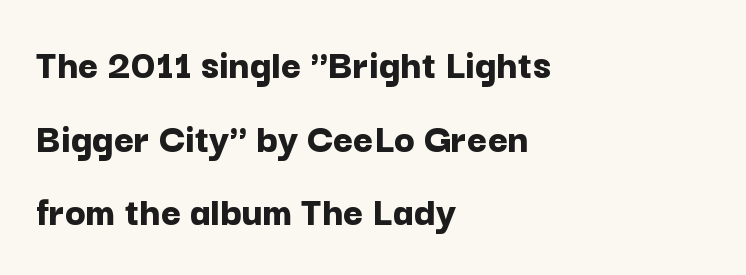
{"serif": "no", "italic": "no", "bold": "yes", "weight": "bold", "width": "normal", "stroke_contrast": "low", "x_height": "medium", "monospaced": "no", "underline": "no", "align": "left", "line_spacing_ratio": 1.71, "letter_spacing": "normal", "letter_spacing_em": 0.0, "glyph_px": 43}
